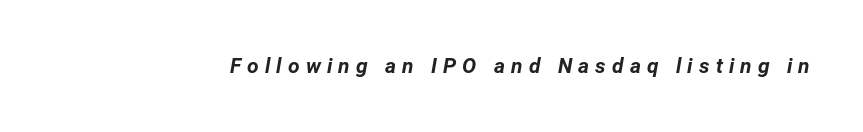
{"italic": "yes", "lean": "right", "slant_degrees": 12, "bold": "yes", "underline": "no", "letter_spacing": "wide", "letter_spacing_em": 0.29, "glyph_px": 21}
